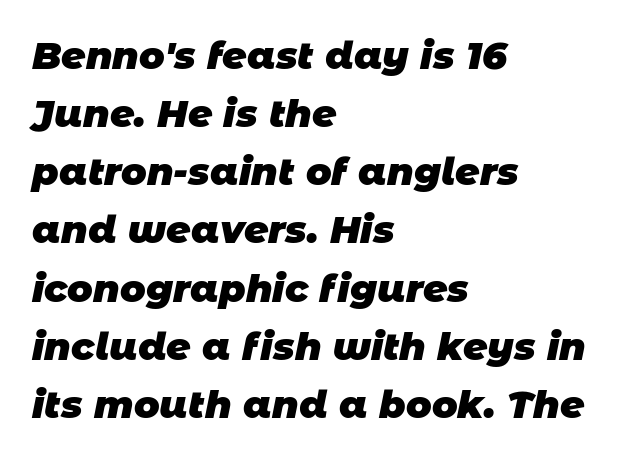
The image shows 38 px heavy sans-serif type; set left-aligned, normal line spacing (1.53x), normal letter spacing, not underlined; low stroke contrast and a large x-height.
